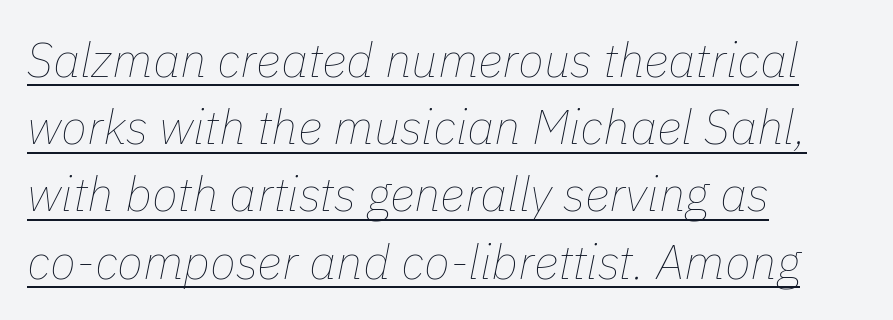
{"italic": "yes", "lean": "right", "slant_degrees": 11, "bold": "no", "weight": "thin", "width": "normal", "stroke_contrast": "low", "x_height": "medium", "monospaced": "no", "underline": "yes", "align": "left", "line_spacing": "normal", "line_spacing_ratio": 1.4, "letter_spacing": "normal", "letter_spacing_em": 0.0, "glyph_px": 48}
